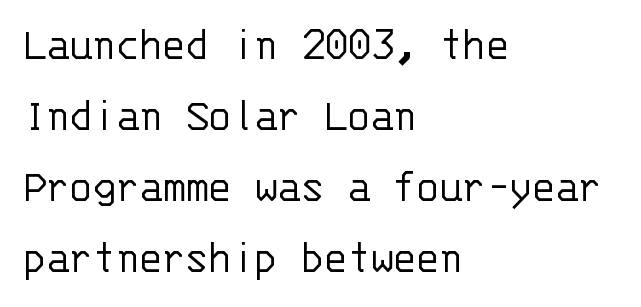
Q: Is the text bold? A: No.
Q: Is the text italic (slanted)? A: No, it is upright.
Q: Is the typeface a serif or a sans-serif typeface? A: Sans-serif.
Q: Is the text underlined? A: No.
Q: How is the paragraph aligned? A: Left-aligned.
Q: Is the spacing between letters normal or unusually wide? A: Normal.
Q: Is the spacing between lines tight, normal or loose? A: Normal.
Q: Width (condensed, normal, or wide)? A: Normal.
Q: Stroke contrast? A: Low.
Q: x-height? A: Large.
Q: Monospaced? A: Yes.
